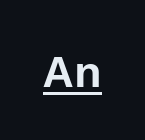
The image shows 45 px sans-serif type, upright; set normal letter spacing, underlined; low stroke contrast and a medium x-height.
